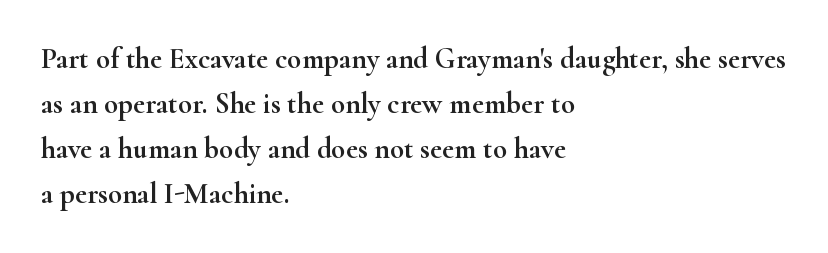
{"serif": "yes", "italic": "no", "width": "wide", "stroke_contrast": "high", "x_height": "small", "monospaced": "no", "underline": "no", "align": "left", "line_spacing": "normal", "line_spacing_ratio": 1.55, "letter_spacing": "normal", "letter_spacing_em": 0.0, "glyph_px": 29}
